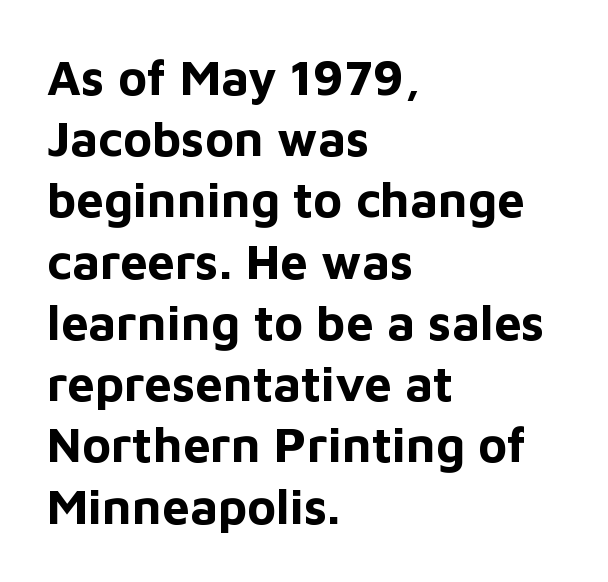
The image shows 49 px bold sans-serif type, upright; set left-aligned, normal line spacing (1.25x), normal letter spacing, not underlined; low stroke contrast and a medium x-height.
